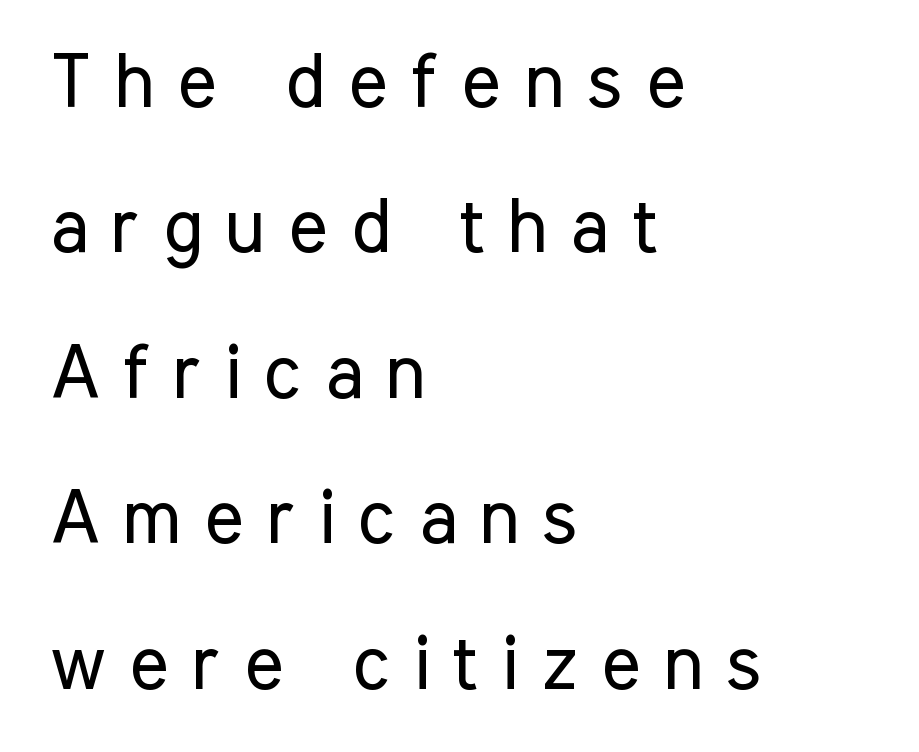
Font category for this specimen: sans-serif. The line-height multiplier appears high, well above default. Weight: in the light-to-regular range. Every character sits straight up, as roman type does. This sample has the flowing, uneven cadence of proportional lettering.
